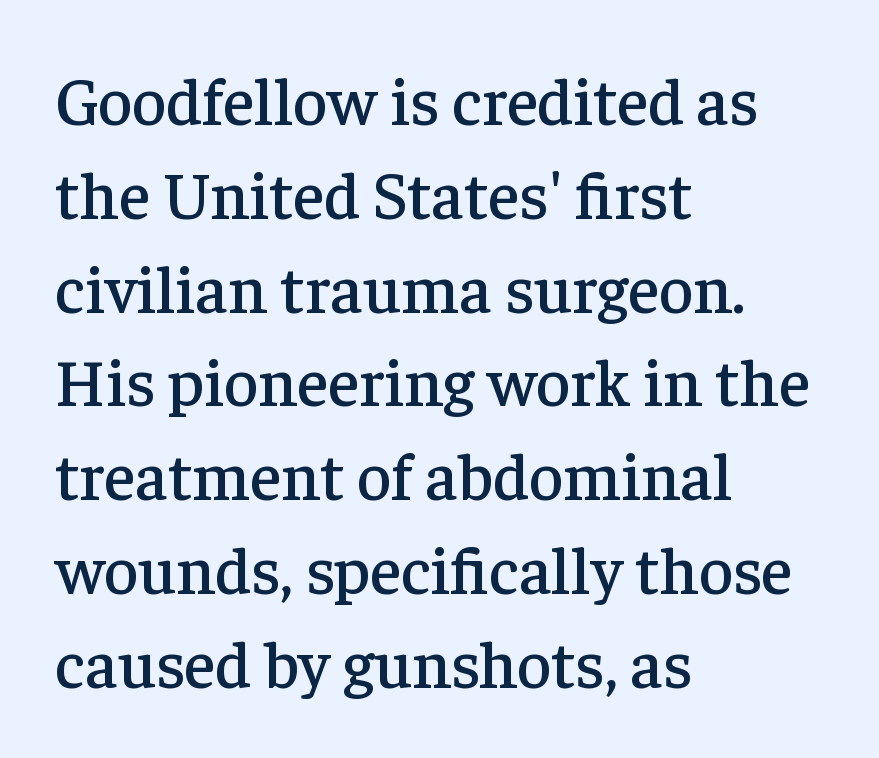
{"serif": "yes", "italic": "no", "width": "normal", "stroke_contrast": "low", "x_height": "medium", "monospaced": "no", "underline": "no", "align": "left", "line_spacing": "normal", "line_spacing_ratio": 1.4, "letter_spacing": "normal", "letter_spacing_em": 0.0, "glyph_px": 67}
